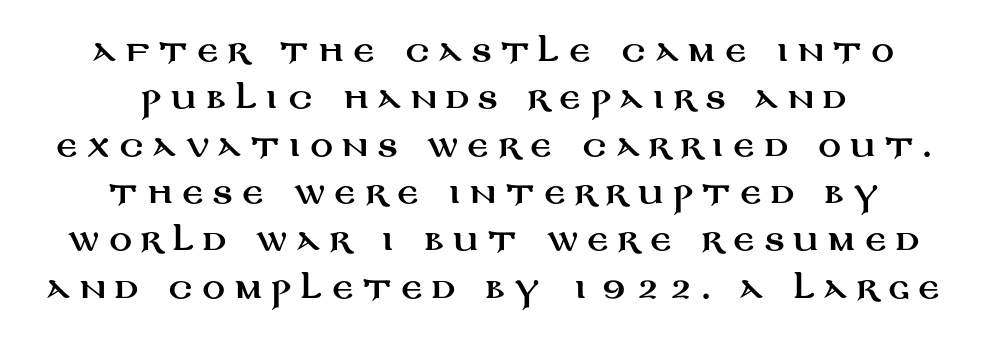
{"serif": "no", "italic": "no", "width": "wide", "stroke_contrast": "medium", "x_height": "large", "monospaced": "no", "underline": "no", "align": "center", "line_spacing": "normal", "line_spacing_ratio": 1.69, "letter_spacing": "wide", "letter_spacing_em": 0.34, "glyph_px": 28}
